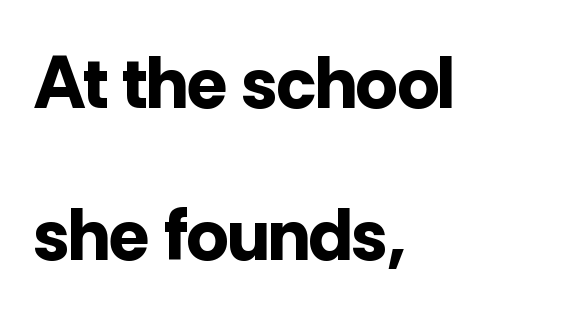
The image shows 74 px bold sans-serif type, upright; set left-aligned, loose line spacing (2.06x), normal letter spacing, not underlined; low stroke contrast and a medium x-height.
